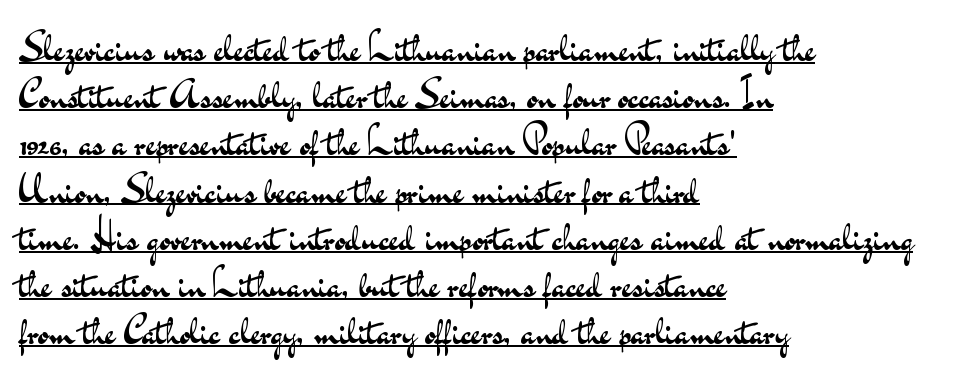
The image shows 39 px regular-weight, wide sans-serif type; set left-aligned, line spacing 1.21x, normal letter spacing, underlined; medium stroke contrast and a small x-height.
